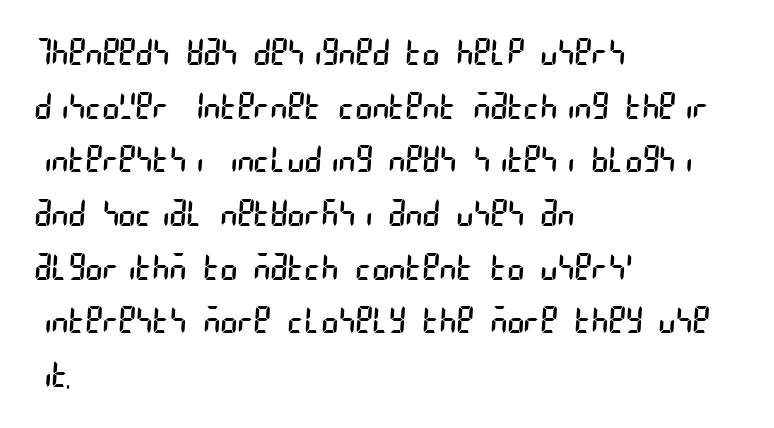
{"serif": "no", "bold": "no", "weight": "regular", "width": "condensed", "stroke_contrast": "low", "x_height": "large", "underline": "no", "align": "left", "line_spacing": "normal", "line_spacing_ratio": 1.49, "letter_spacing": "normal", "letter_spacing_em": 0.0, "glyph_px": 36}
